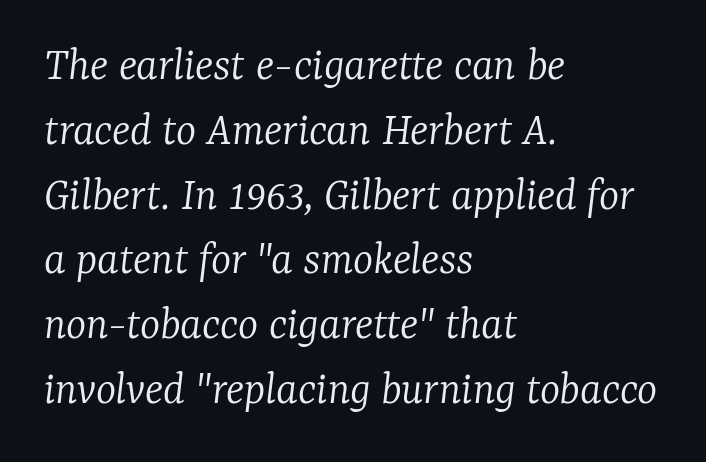
Q: Is the text bold? A: No.
Q: Is the text italic (slanted)? A: Yes, it leans right by about 7 degrees.
Q: Is the typeface a serif or a sans-serif typeface? A: Serif.
Q: Is the text underlined? A: No.
Q: How is the paragraph aligned? A: Left-aligned.
Q: Is the spacing between letters normal or unusually wide? A: Normal.
Q: Is the spacing between lines tight, normal or loose? A: Normal.
Q: Width (condensed, normal, or wide)? A: Normal.
Q: Stroke contrast? A: Low.
Q: x-height? A: Medium.
Q: Monospaced? A: No.
